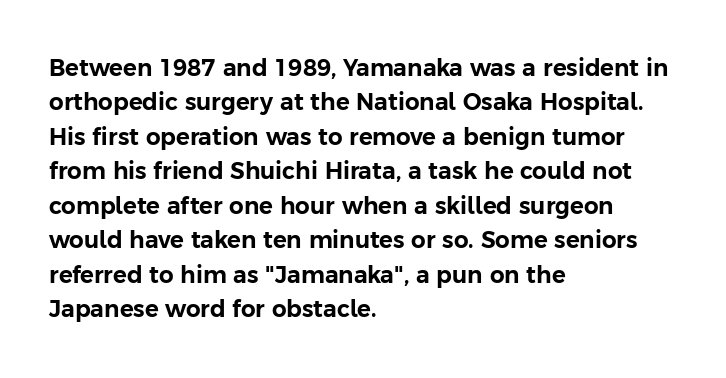
The image shows 23 px text type, upright; set left-aligned, normal line spacing (1.5x), normal letter spacing, not underlined.
